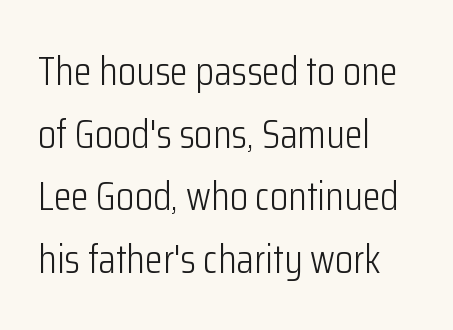
Q: Is the text bold? A: No.
Q: Is the text italic (slanted)? A: No, it is upright.
Q: Is the typeface a serif or a sans-serif typeface? A: Sans-serif.
Q: Is the text underlined? A: No.
Q: How is the paragraph aligned? A: Left-aligned.
Q: Is the spacing between letters normal or unusually wide? A: Normal.
Q: Is the spacing between lines tight, normal or loose? A: Normal.
Q: Width (condensed, normal, or wide)? A: Condensed.
Q: Stroke contrast? A: Low.
Q: x-height? A: Medium.
Q: Monospaced? A: No.
